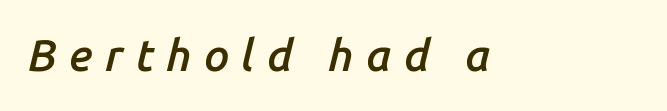
The image shows 45 px semibold type, italic (leaning right); set unusually wide letter spacing (+0.27 em), not underlined; low stroke contrast and a medium x-height.
